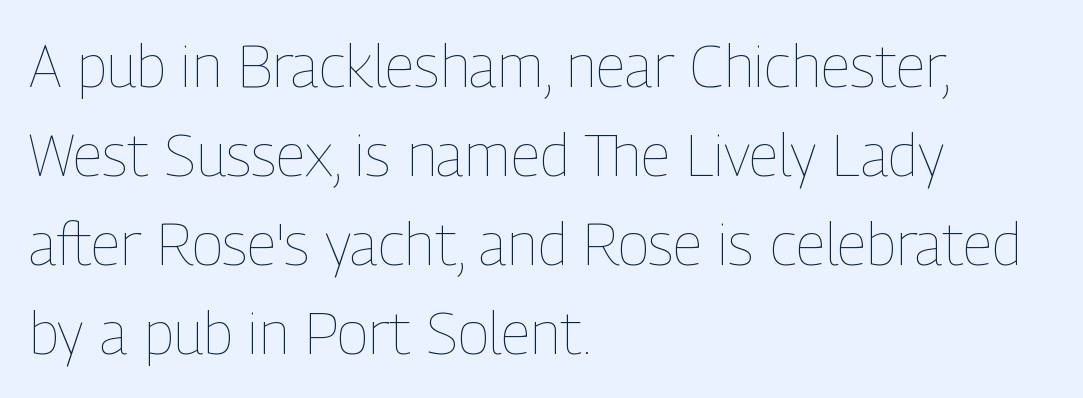
{"italic": "no", "bold": "no", "weight": "thin", "width": "condensed", "stroke_contrast": "low", "x_height": "medium", "monospaced": "no", "underline": "no", "align": "left", "line_spacing": "normal", "line_spacing_ratio": 1.51, "letter_spacing": "normal", "letter_spacing_em": 0.0, "glyph_px": 59}
